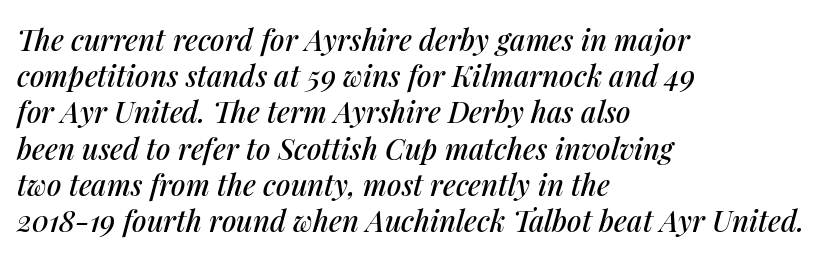
Q: Is the text italic (slanted)? A: Yes, it leans right by about 14 degrees.
Q: Is the text underlined? A: No.
Q: How is the paragraph aligned? A: Left-aligned.
Q: Is the spacing between letters normal or unusually wide? A: Normal.
Q: Is the spacing between lines tight, normal or loose? A: Normal.
Q: Width (condensed, normal, or wide)? A: Normal.
Q: Stroke contrast? A: Medium.
Q: x-height? A: Medium.
Q: Monospaced? A: No.
